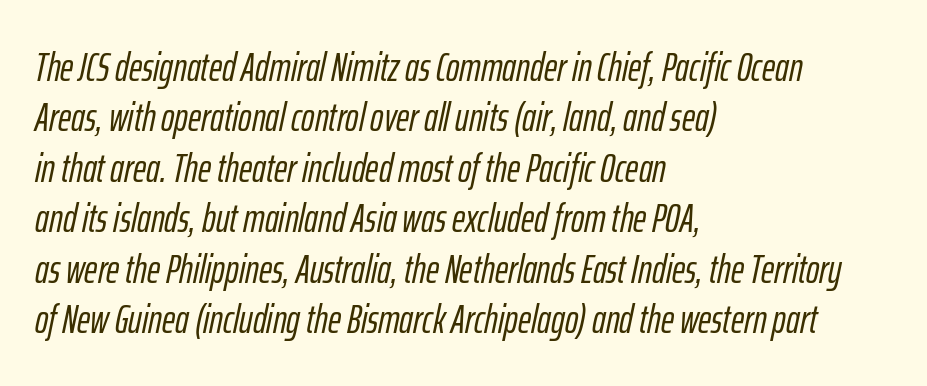
The image shows 40 px condensed type, italic (leaning right); set left-aligned, normal line spacing (1.26x), normal letter spacing, not underlined; low stroke contrast and a medium x-height.
